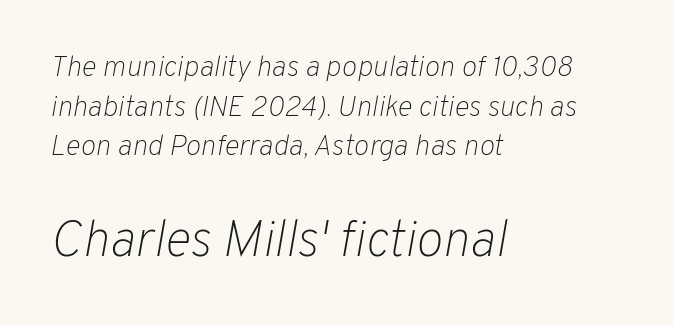
Q: Is the text bold? A: No.
Q: Is the text italic (slanted)? A: Yes, it leans right by about 10 degrees.
Q: Is the text underlined? A: No.
Q: How is the paragraph aligned? A: Left-aligned.
Q: Is the spacing between letters normal or unusually wide? A: Normal.
Q: Is the spacing between lines tight, normal or loose? A: Normal.
Q: Which block of text is set in a larger size, the first (top) or the second (bottom)? A: The second (bottom) one.
Q: Width (condensed, normal, or wide)? A: Normal.
Q: Stroke contrast? A: Low.
Q: x-height? A: Medium.
Q: Monospaced? A: No.
